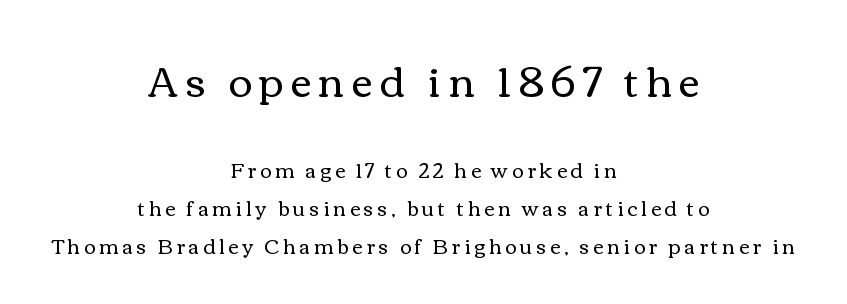
The image shows 41 px regular-weight, wide type, upright; set centered, line spacing 1.89x, not underlined; the first (top) block is 2.05x larger; medium stroke contrast and a medium x-height.
